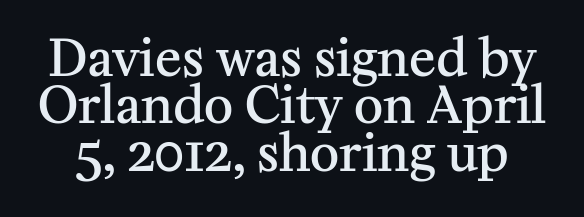
The image shows 50 px semibold serif type, upright; set tight line spacing (0.95x), normal letter spacing, not underlined; medium stroke contrast and a medium x-height.
